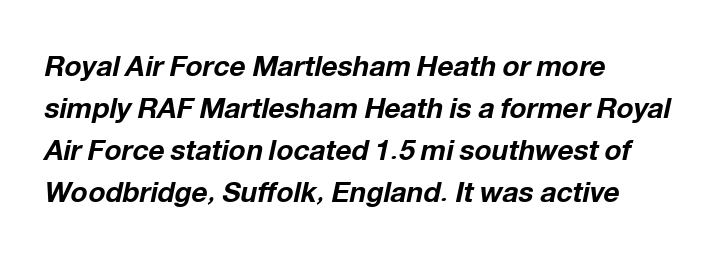
Q: Is the text bold? A: Yes.
Q: Is the text italic (slanted)? A: Yes, it leans right by about 12 degrees.
Q: Is the text underlined? A: No.
Q: How is the paragraph aligned? A: Left-aligned.
Q: Is the spacing between letters normal or unusually wide? A: Normal.
Q: Is the spacing between lines tight, normal or loose? A: Normal.
Q: Width (condensed, normal, or wide)? A: Normal.
Q: Stroke contrast? A: Low.
Q: x-height? A: Medium.
Q: Monospaced? A: No.
